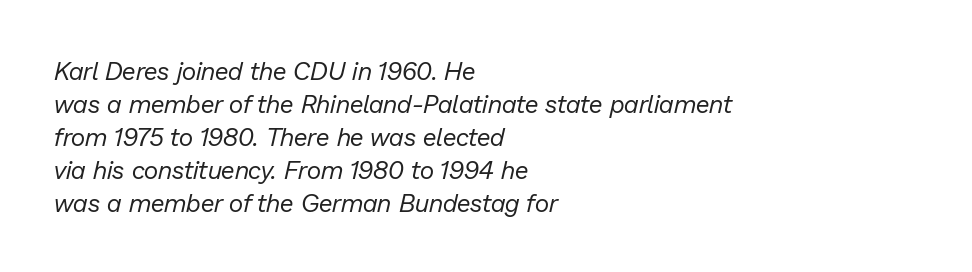
{"italic": "yes", "lean": "right", "slant_degrees": 13, "bold": "no", "underline": "no", "align": "left", "line_spacing": "normal", "line_spacing_ratio": 1.32, "letter_spacing": "normal", "letter_spacing_em": 0.0, "glyph_px": 25}
